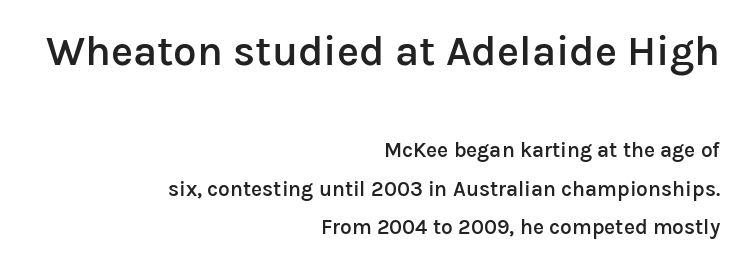
{"serif": "no", "italic": "no", "bold": "semi", "weight": "semibold", "width": "normal", "stroke_contrast": "low", "x_height": "medium", "monospaced": "no", "underline": "no", "align": "right", "line_spacing_ratio": 1.84, "letter_spacing": "normal", "letter_spacing_em": 0.0, "larger_block": "first", "size_ratio": 2.0, "glyph_px": 42}
